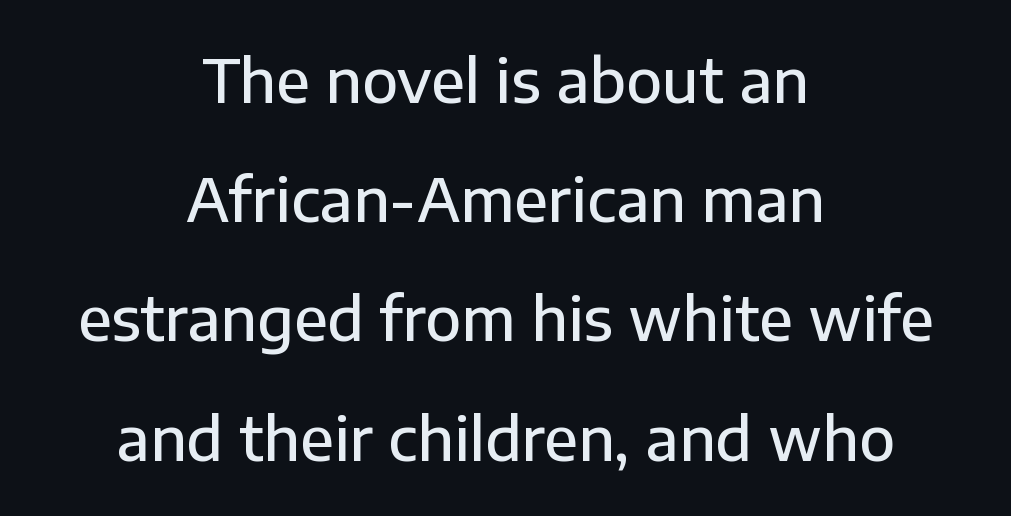
The image shows 59 px semibold sans-serif type, upright; set centered, loose line spacing (2.02x), normal letter spacing, not underlined; low stroke contrast and a medium x-height.
